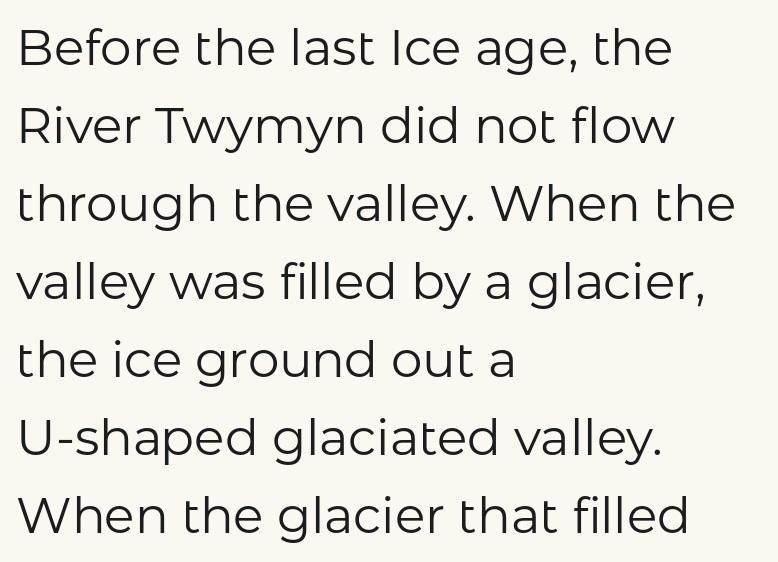
Q: Is the text bold? A: No.
Q: Is the text italic (slanted)? A: No, it is upright.
Q: Is the typeface a serif or a sans-serif typeface? A: Sans-serif.
Q: Is the text underlined? A: No.
Q: How is the paragraph aligned? A: Left-aligned.
Q: Is the spacing between letters normal or unusually wide? A: Normal.
Q: Is the spacing between lines tight, normal or loose? A: Normal.
Q: Width (condensed, normal, or wide)? A: Normal.
Q: Stroke contrast? A: Low.
Q: x-height? A: Medium.
Q: Monospaced? A: No.
